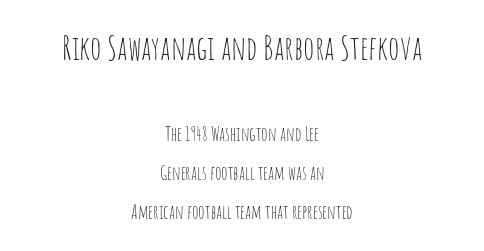
Every row of glyphs is offset so its center matches the block's center. Spacing verdict: proportional, widths tailored to each character. Block one is the big one; block two sits smaller underneath. Rendered with straight, roman letterforms. The string is rendered with underlining switched off. This rendering leaves character spacing at its baseline value.
